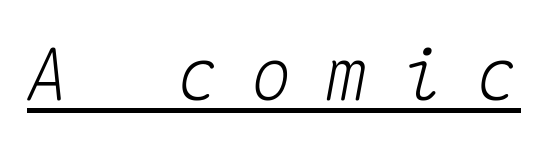
{"italic": "yes", "lean": "right", "slant_degrees": 10, "width": "normal", "stroke_contrast": "medium", "x_height": "medium", "monospaced": "yes", "underline": "yes", "letter_spacing": "wide", "letter_spacing_em": 0.44, "glyph_px": 72}
